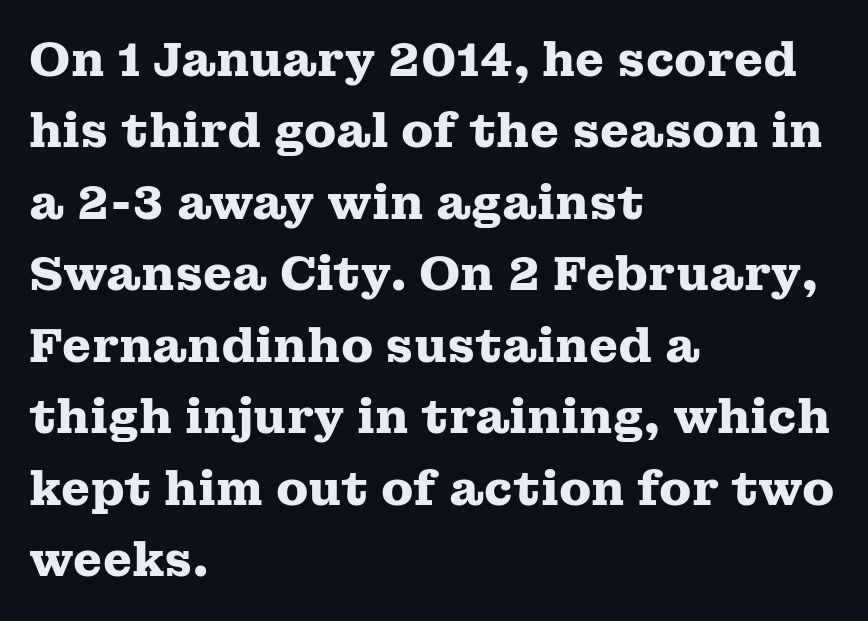
The image shows 47 px heavy, wide serif type, upright; set left-aligned, normal line spacing (1.52x), normal letter spacing, not underlined; medium stroke contrast and a medium x-height.
